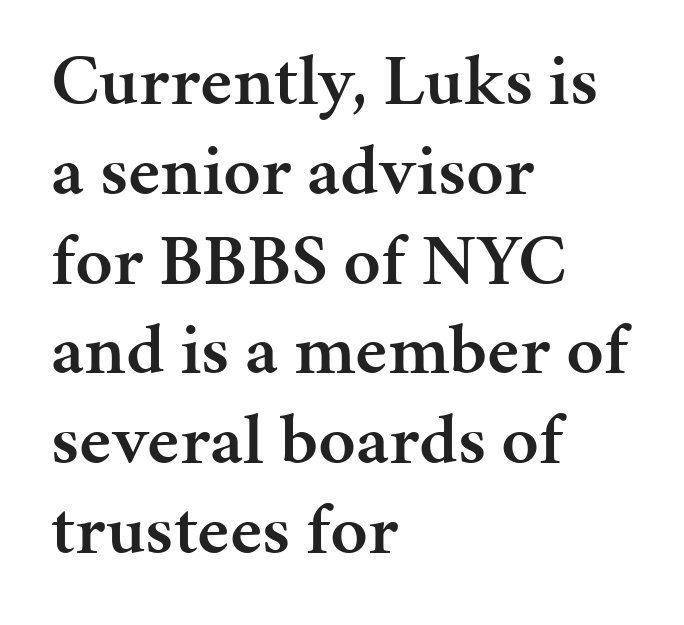
{"serif": "yes", "italic": "no", "bold": "semi", "weight": "semibold", "width": "normal", "stroke_contrast": "medium", "x_height": "medium", "monospaced": "no", "underline": "no", "align": "left", "line_spacing_ratio": 1.23, "letter_spacing": "normal", "letter_spacing_em": 0.0, "glyph_px": 73}
